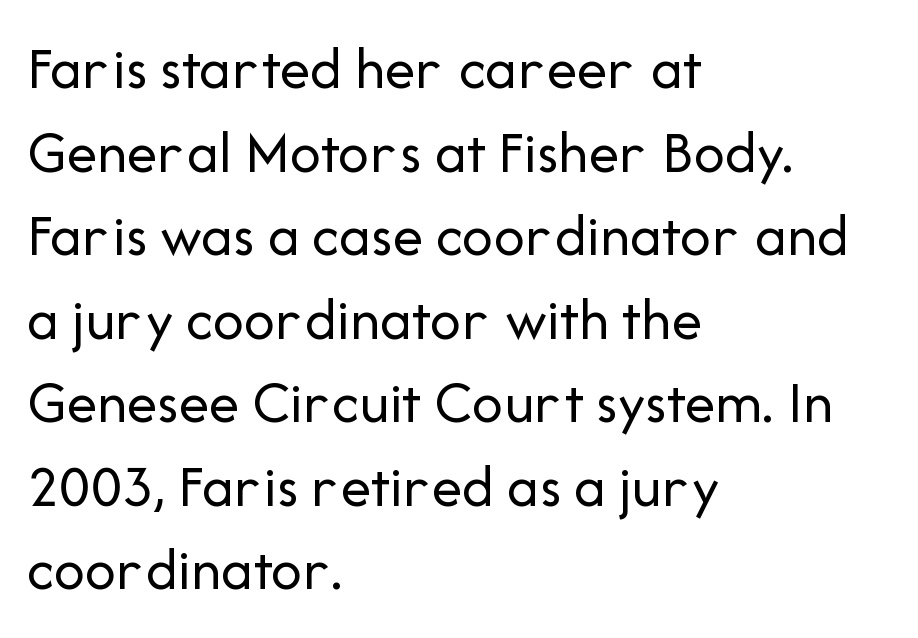
There is no visible air inserted between adjacent glyphs. Nothing heavy about these letters — not bold at all. Horizontally, the lines are justified to the leading edge only. Proportional: the letters do not fall into vertical columns. Ascenders rise straight up at ninety degrees.
